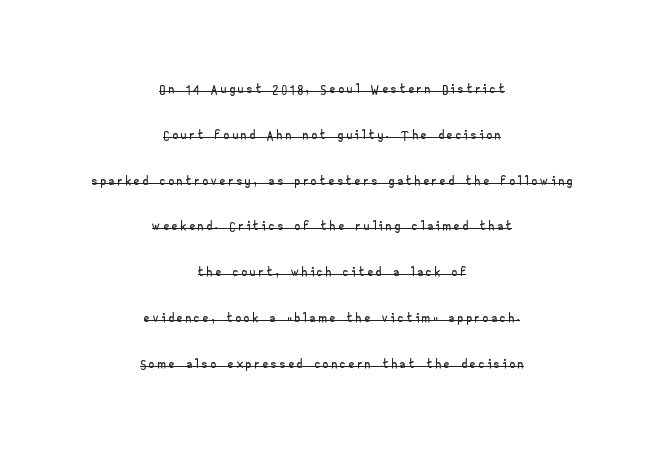
{"italic": "no", "underline": "yes", "align": "center", "line_spacing": "loose", "line_spacing_ratio": 2.29, "glyph_px": 20}
